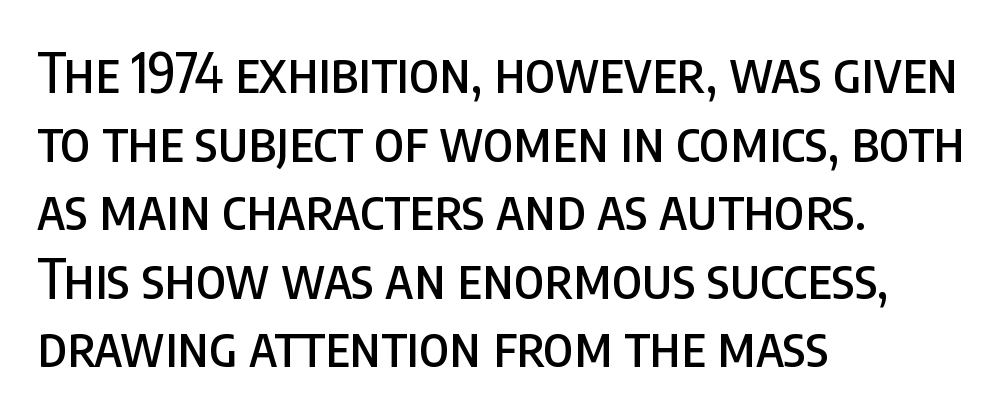
Q: Is the text italic (slanted)? A: No, it is upright.
Q: Is the typeface a serif or a sans-serif typeface? A: Sans-serif.
Q: Is the text underlined? A: No.
Q: How is the paragraph aligned? A: Left-aligned.
Q: Is the spacing between letters normal or unusually wide? A: Normal.
Q: Is the spacing between lines tight, normal or loose? A: Normal.
Q: Width (condensed, normal, or wide)? A: Condensed.
Q: Stroke contrast? A: Low.
Q: x-height? A: Large.
Q: Monospaced? A: No.
